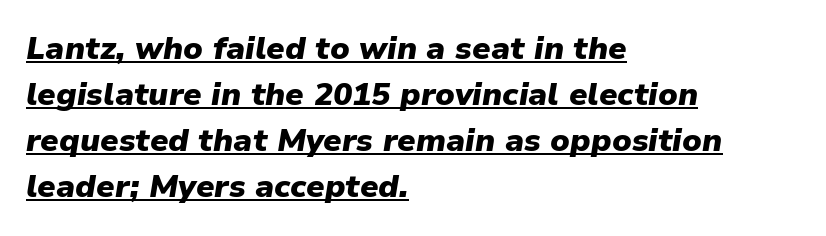
{"italic": "yes", "lean": "right", "slant_degrees": 9, "bold": "yes", "weight": "heavy", "width": "normal", "stroke_contrast": "low", "x_height": "medium", "monospaced": "no", "underline": "yes", "align": "left", "line_spacing": "normal", "line_spacing_ratio": 1.44, "letter_spacing": "normal", "letter_spacing_em": 0.0, "glyph_px": 32}
